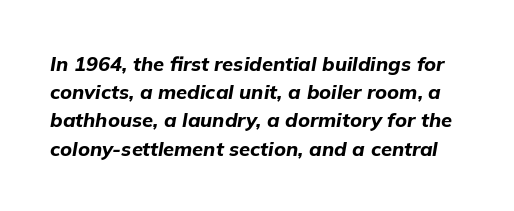
Caption: bold face, heavy strokes. Style check: oblique. No extra tracking has been applied to these lines. No word sits above an underline. The designer left line spacing at the default.
